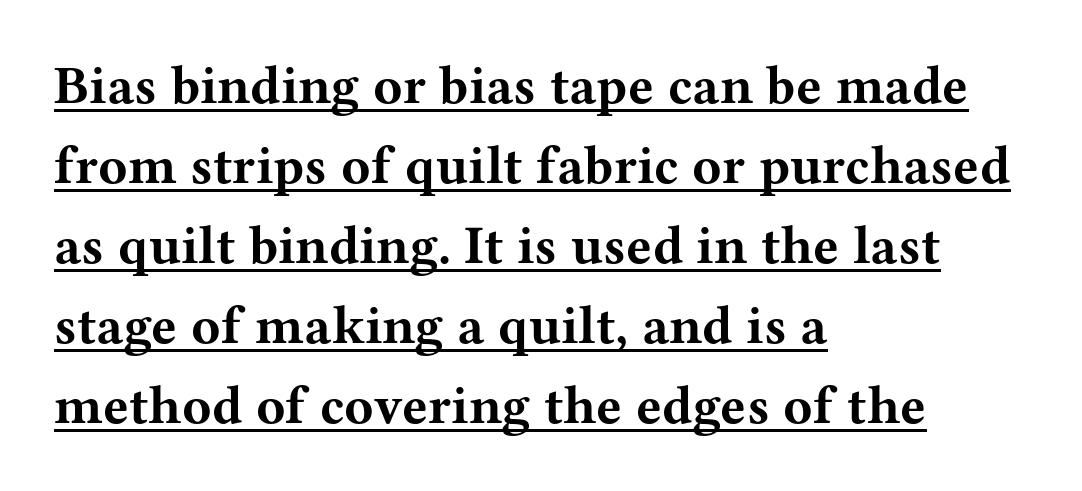
{"serif": "yes", "italic": "no", "bold": "yes", "weight": "bold", "width": "wide", "stroke_contrast": "medium", "x_height": "medium", "monospaced": "no", "underline": "yes", "align": "left", "line_spacing": "normal", "line_spacing_ratio": 1.48, "letter_spacing": "normal", "letter_spacing_em": 0.0, "glyph_px": 54}
